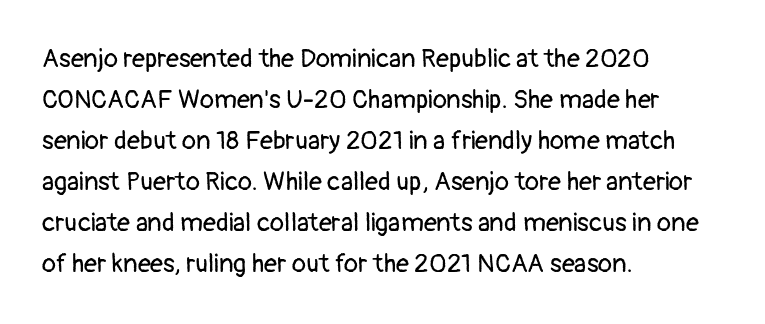
The image shows 26 px text type, upright; set left-aligned, normal line spacing (1.58x), normal letter spacing, not underlined.
